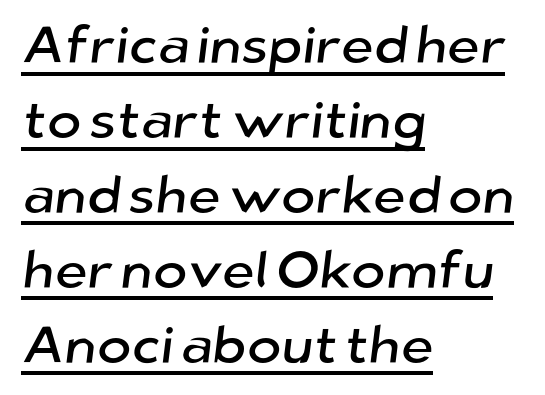
Q: Is the typeface a serif or a sans-serif typeface? A: Sans-serif.
Q: Is the text underlined? A: Yes.
Q: How is the paragraph aligned? A: Left-aligned.
Q: Is the spacing between letters normal or unusually wide? A: Normal.
Q: Is the spacing between lines tight, normal or loose? A: Normal.
Q: Width (condensed, normal, or wide)? A: Normal.
Q: Stroke contrast? A: Low.
Q: x-height? A: Medium.
Q: Monospaced? A: No.
